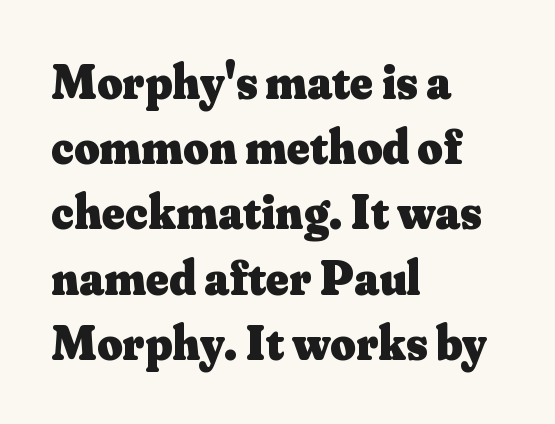
Q: Is the text bold? A: Yes.
Q: Is the text italic (slanted)? A: No, it is upright.
Q: Is the typeface a serif or a sans-serif typeface? A: Serif.
Q: Is the text underlined? A: No.
Q: How is the paragraph aligned? A: Left-aligned.
Q: Is the spacing between letters normal or unusually wide? A: Normal.
Q: Is the spacing between lines tight, normal or loose? A: Normal.
Q: Width (condensed, normal, or wide)? A: Normal.
Q: Stroke contrast? A: Medium.
Q: x-height? A: Small.
Q: Monospaced? A: No.
